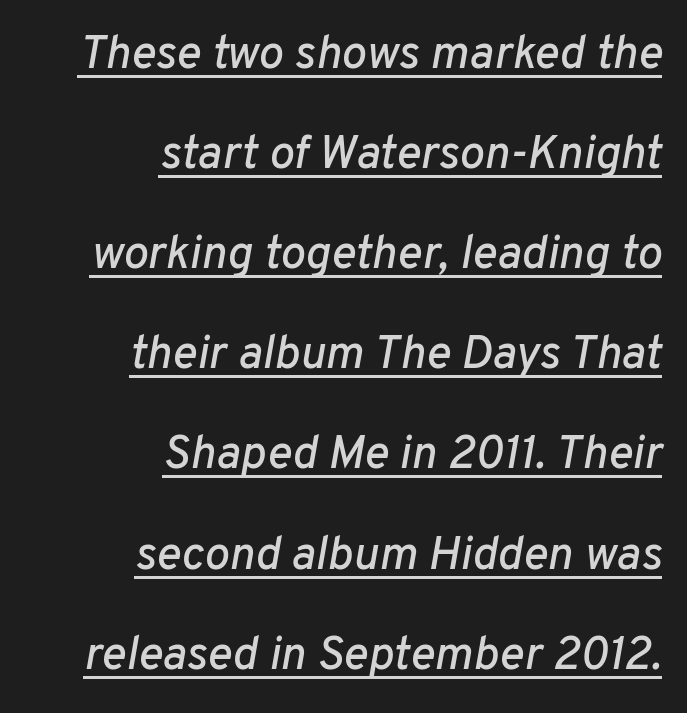
{"italic": "yes", "lean": "right", "slant_degrees": 10, "width": "normal", "stroke_contrast": "low", "x_height": "medium", "monospaced": "no", "underline": "yes", "align": "right", "line_spacing": "loose", "line_spacing_ratio": 2.13, "letter_spacing": "normal", "letter_spacing_em": 0.0, "glyph_px": 47}
